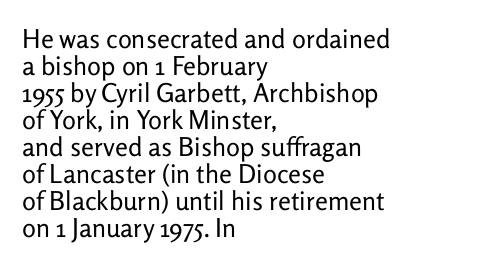
{"italic": "no", "bold": "no", "underline": "no", "align": "left", "line_spacing": "tight", "line_spacing_ratio": 1.04, "letter_spacing": "normal", "letter_spacing_em": 0.0, "glyph_px": 26}
